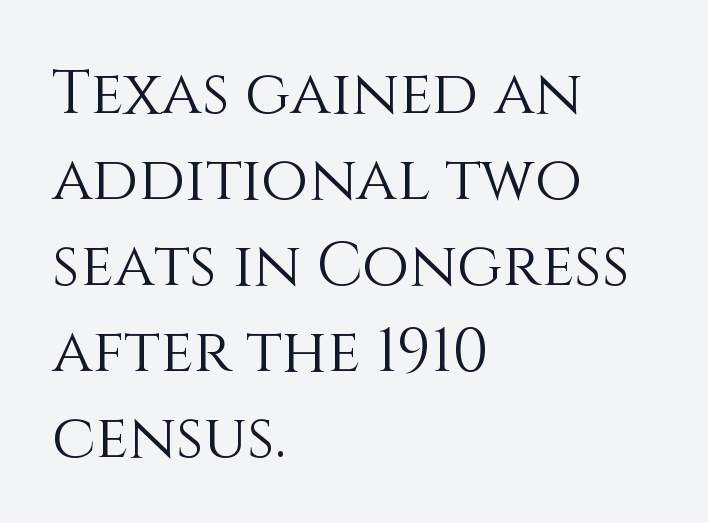
Bare-footed words on every line. Notice how the passage keeps a crisp vertical edge on the left only. Nothing unusual about the tracking: characters are spaced as the font intends. The font's upright variant was chosen for this text. Vertically, the passage feels balanced, rows spaced as you'd expect.
